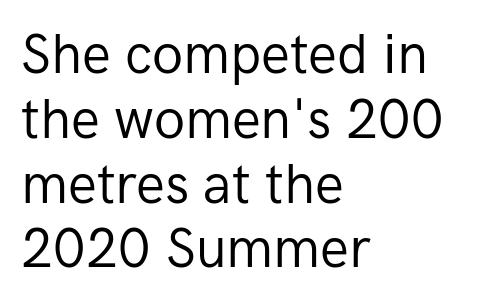
{"serif": "no", "italic": "no", "bold": "no", "weight": "regular", "width": "normal", "stroke_contrast": "low", "x_height": "medium", "monospaced": "no", "underline": "no", "align": "left", "line_spacing_ratio": 1.2, "letter_spacing": "normal", "letter_spacing_em": 0.0, "glyph_px": 54}
